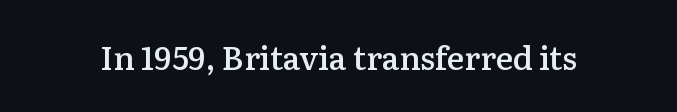
A roman cut, with each character standing at attention. The strokes are fattened partway — semibold, not bold. Each letter's strokes conclude with small projecting serifs. The strip under each line holds only bare page. Glyph-to-glyph distance matches everyday printed text. Here the designer chose a conventional face with non-uniform glyph widths.
